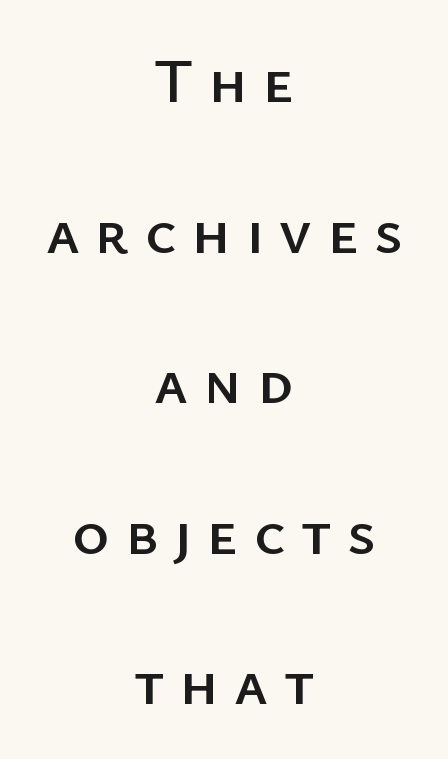
The image shows 63 px sans-serif type, upright; set centered, loose line spacing (2.39x), unusually wide letter spacing (+0.25 em), not underlined; low stroke contrast and a medium x-height.
